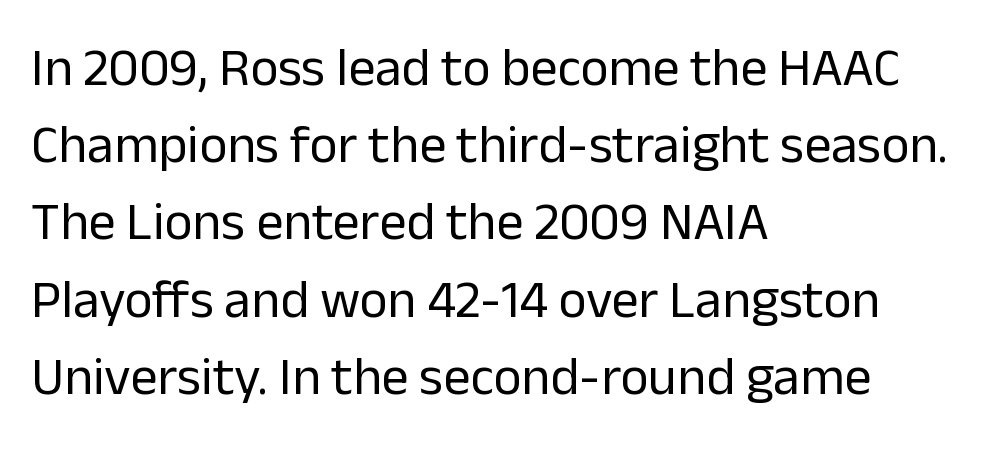
The image shows 54 px regular-weight sans-serif type, upright; set left-aligned, normal line spacing (1.43x), normal letter spacing, not underlined; low stroke contrast and a medium x-height.
